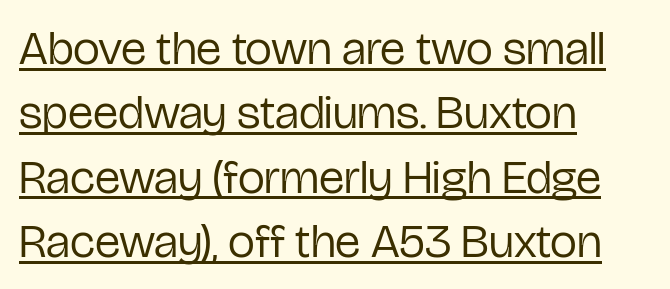
The image shows 48 px regular-weight, condensed sans-serif type, upright; set left-aligned, normal line spacing (1.34x), normal letter spacing, underlined; low stroke contrast and a medium x-height.
